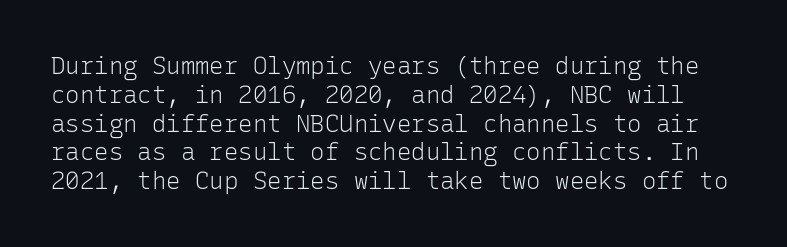
{"italic": "no", "bold": "no", "underline": "no", "line_spacing_ratio": 1.2, "letter_spacing": "normal", "letter_spacing_em": 0.0, "glyph_px": 24}
